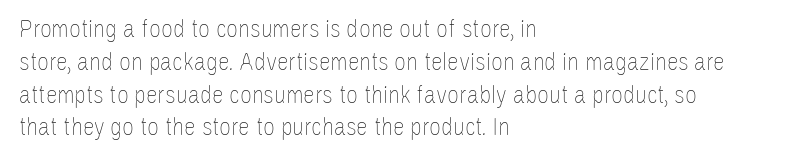
Check the space under the baseline: it is left empty. Posture: upright roman. Is the type heavy? It reads as light-to-regular instead. One-word summary of the alignment: left. The line-height multiplier appears to be the usual default.
